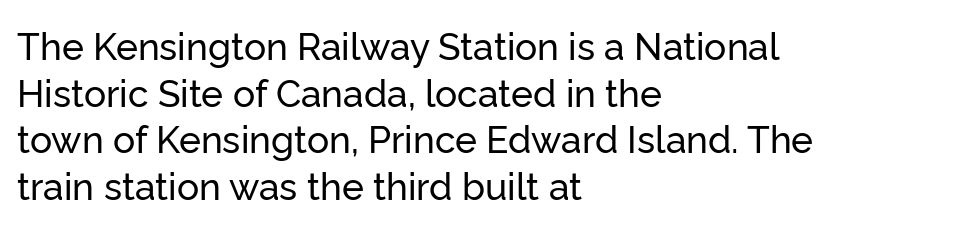
The image shows 37 px sans-serif type, upright; set left-aligned, normal line spacing (1.26x), normal letter spacing, not underlined; low stroke contrast and a medium x-height.
